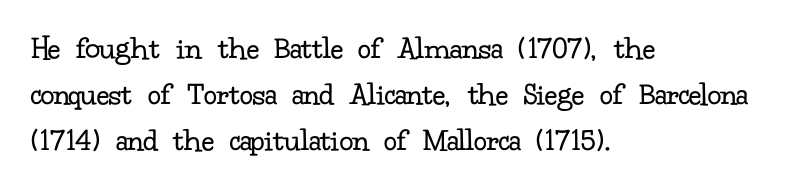
Each line starts at the same left margin while the right side varies. Posture: straight, roman, zero tilt. Serifs: yes, visible at the terminals of the letterforms. Spacing verdict: proportional, widths tailored to each character. The words here are not underlined. Tracking value appears to be zero — textbook default spacing.
